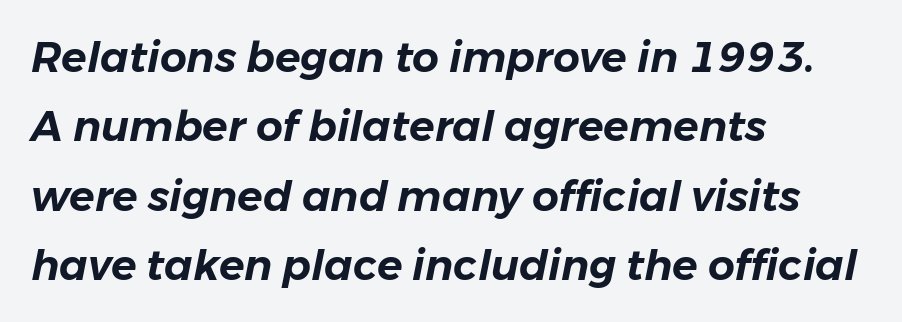
Letter spacing: default. Spacing verdict: proportional, widths tailored to each character. This rendering features lettering with no underline. This block has exactly the height ordinary leading produces. Does the copy run flush right? No — it runs flush left. These lines were composed using italics.
